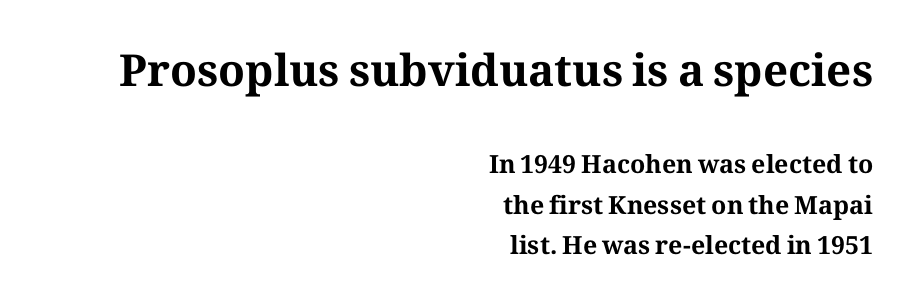
{"serif": "yes", "italic": "no", "bold": "yes", "weight": "bold", "width": "normal", "stroke_contrast": "medium", "x_height": "medium", "monospaced": "no", "underline": "no", "align": "right", "line_spacing": "normal", "line_spacing_ratio": 1.62, "letter_spacing": "normal", "letter_spacing_em": 0.0, "larger_block": "first", "size_ratio": 1.76, "glyph_px": 44}
